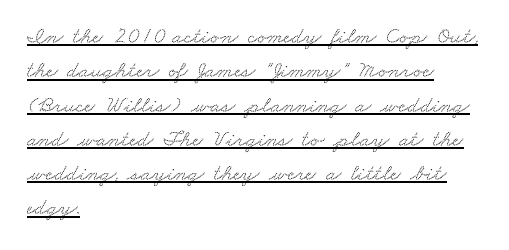
Q: Is the text underlined? A: Yes.
Q: How is the paragraph aligned? A: Left-aligned.
Q: Is the spacing between letters normal or unusually wide? A: Normal.
Q: Is the spacing between lines tight, normal or loose? A: Normal.
